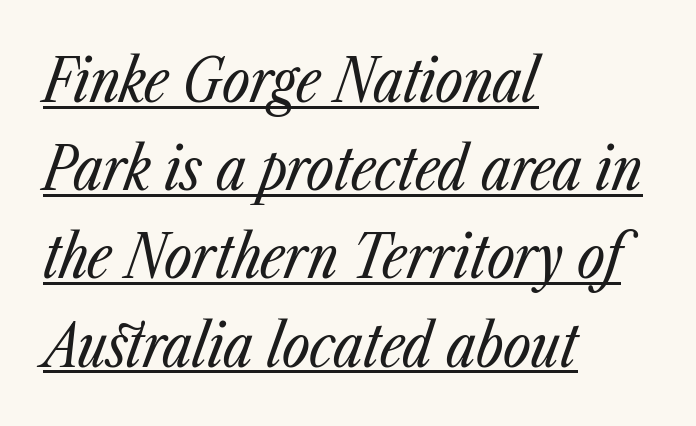
The image shows 60 px regular-weight, condensed type, italic (leaning right); set left-aligned, normal line spacing (1.47x), normal letter spacing, underlined; low stroke contrast and a medium x-height.
